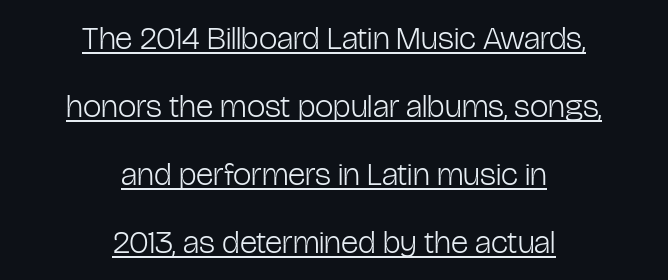
Q: Is the text bold? A: No.
Q: Is the text italic (slanted)? A: No, it is upright.
Q: Is the typeface a serif or a sans-serif typeface? A: Sans-serif.
Q: Is the text underlined? A: Yes.
Q: How is the paragraph aligned? A: Centered.
Q: Is the spacing between letters normal or unusually wide? A: Normal.
Q: Is the spacing between lines tight, normal or loose? A: Loose.
Q: Width (condensed, normal, or wide)? A: Condensed.
Q: Stroke contrast? A: Low.
Q: x-height? A: Medium.
Q: Monospaced? A: No.
